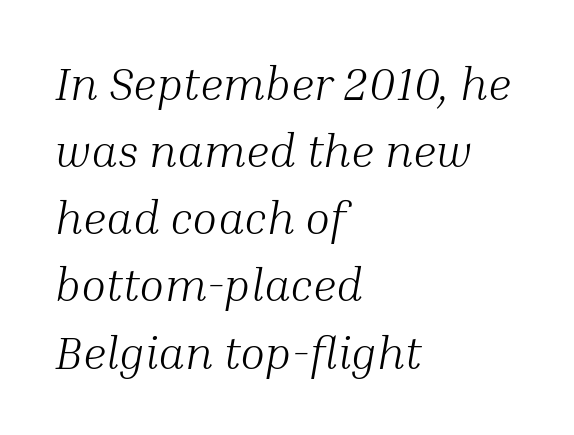
Q: Is the text bold? A: No.
Q: Is the text italic (slanted)? A: Yes, it leans right by about 10 degrees.
Q: Is the typeface a serif or a sans-serif typeface? A: Serif.
Q: Is the text underlined? A: No.
Q: How is the paragraph aligned? A: Left-aligned.
Q: Is the spacing between letters normal or unusually wide? A: Normal.
Q: Is the spacing between lines tight, normal or loose? A: Normal.
Q: Width (condensed, normal, or wide)? A: Normal.
Q: Stroke contrast? A: Medium.
Q: x-height? A: Medium.
Q: Monospaced? A: No.
